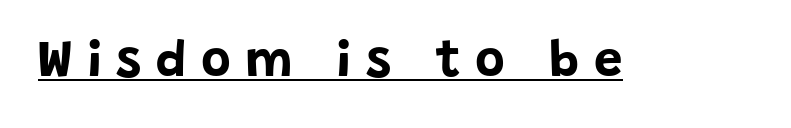
The image shows 51 px bold sans-serif type, upright; set unusually wide letter spacing (+0.28 em), underlined; low stroke contrast and a large x-height.
